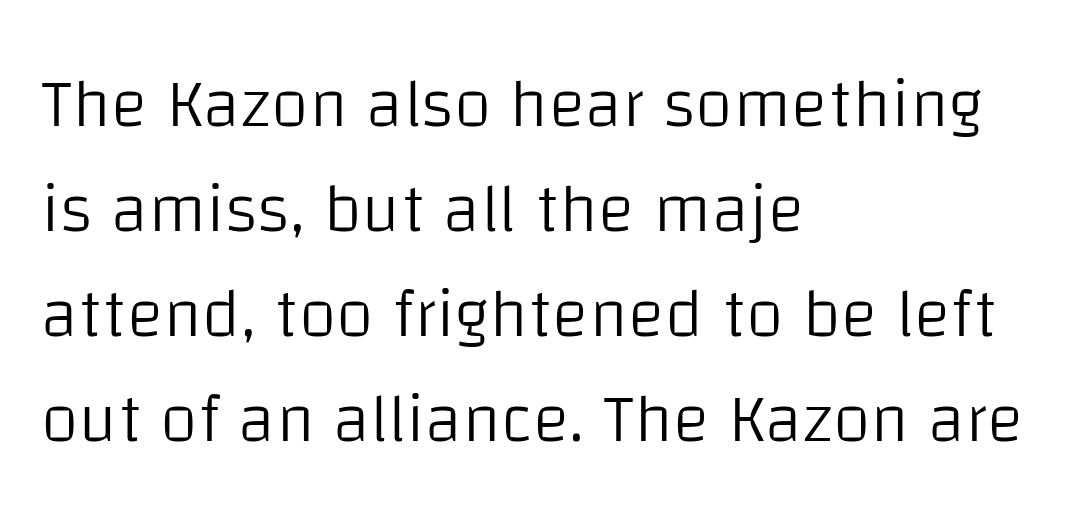
{"serif": "no", "italic": "no", "bold": "no", "weight": "light", "width": "normal", "stroke_contrast": "low", "x_height": "large", "monospaced": "no", "underline": "no", "align": "left", "line_spacing": "normal", "line_spacing_ratio": 1.52, "letter_spacing": "normal", "letter_spacing_em": 0.0, "glyph_px": 69}
